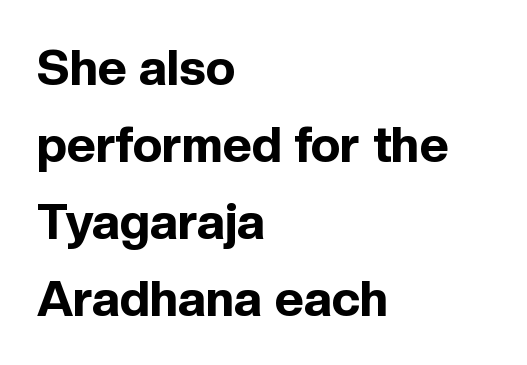
Q: Is the text bold? A: Yes.
Q: Is the text italic (slanted)? A: No, it is upright.
Q: Is the typeface a serif or a sans-serif typeface? A: Sans-serif.
Q: Is the text underlined? A: No.
Q: How is the paragraph aligned? A: Left-aligned.
Q: Is the spacing between letters normal or unusually wide? A: Normal.
Q: Is the spacing between lines tight, normal or loose? A: Normal.
Q: Width (condensed, normal, or wide)? A: Normal.
Q: x-height? A: Medium.
Q: Monospaced? A: No.
